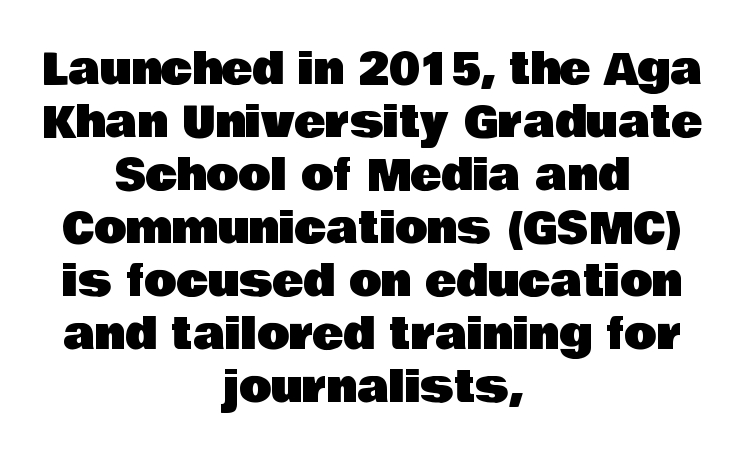
{"serif": "no", "italic": "no", "width": "normal", "stroke_contrast": "low", "x_height": "large", "monospaced": "no", "underline": "no", "align": "center", "line_spacing": "normal", "line_spacing_ratio": 1.26, "letter_spacing": "normal", "letter_spacing_em": 0.0, "glyph_px": 42}
